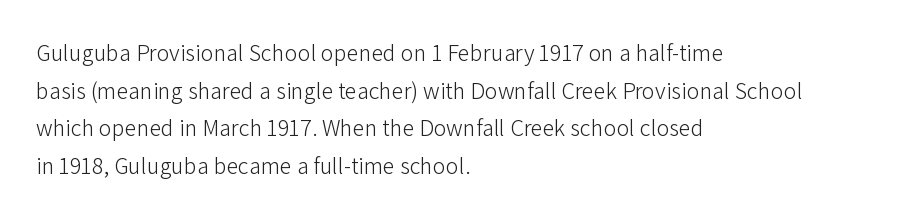
Q: Is the text bold? A: No.
Q: Is the text italic (slanted)? A: No, it is upright.
Q: Is the text underlined? A: No.
Q: How is the paragraph aligned? A: Left-aligned.
Q: Is the spacing between letters normal or unusually wide? A: Normal.
Q: Is the spacing between lines tight, normal or loose? A: Normal.
